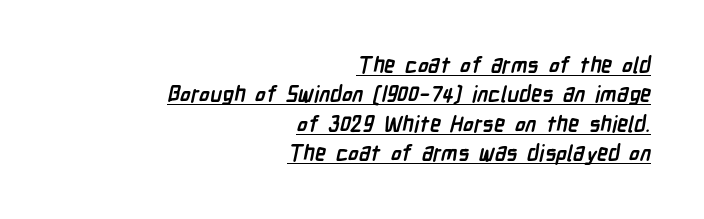
Compared with typical body copy, the letter spacing here is the same. Look at the stroke-to-counter ratio: heavy, a bold. This is underlined copy, the kind a proofreader might mark for attention. The typesetter chose a ragged-left arrangement here. In terms of leading, this rendering sits right in the middle.
